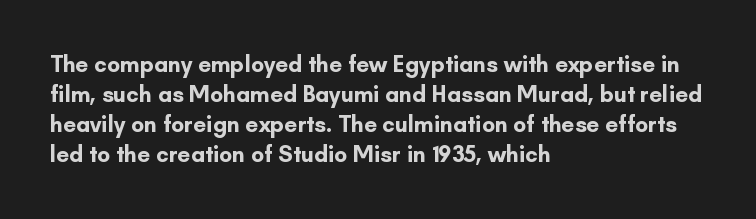
Q: Is the text bold? A: Yes.
Q: Is the text italic (slanted)? A: No, it is upright.
Q: Is the text underlined? A: No.
Q: How is the paragraph aligned? A: Left-aligned.
Q: Is the spacing between letters normal or unusually wide? A: Normal.
Q: Is the spacing between lines tight, normal or loose? A: Normal.
